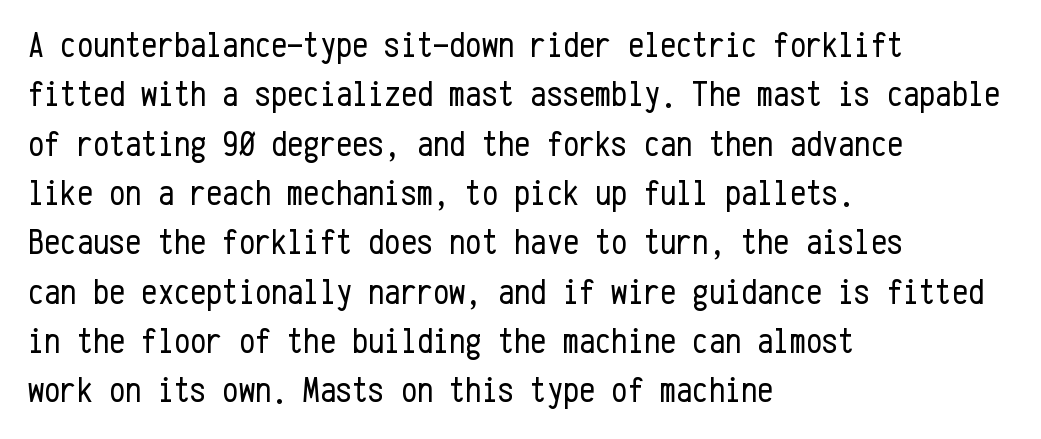
Q: Is the text bold? A: No.
Q: Is the text italic (slanted)? A: No, it is upright.
Q: Is the typeface a serif or a sans-serif typeface? A: Sans-serif.
Q: Is the text underlined? A: No.
Q: How is the paragraph aligned? A: Left-aligned.
Q: Is the spacing between letters normal or unusually wide? A: Normal.
Q: Is the spacing between lines tight, normal or loose? A: Normal.
Q: Width (condensed, normal, or wide)? A: Condensed.
Q: Stroke contrast? A: Low.
Q: x-height? A: Medium.
Q: Monospaced? A: Yes.
